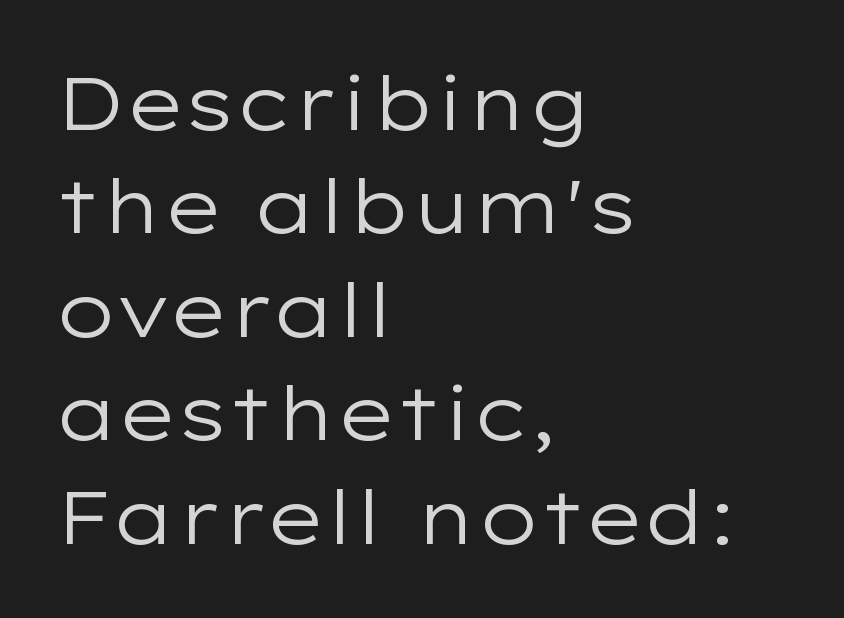
{"serif": "no", "italic": "no", "bold": "no", "weight": "regular", "width": "wide", "stroke_contrast": "low", "x_height": "medium", "monospaced": "no", "underline": "no", "align": "left", "line_spacing": "normal", "line_spacing_ratio": 1.38, "letter_spacing": "normal", "letter_spacing_em": 0.0, "glyph_px": 75}
